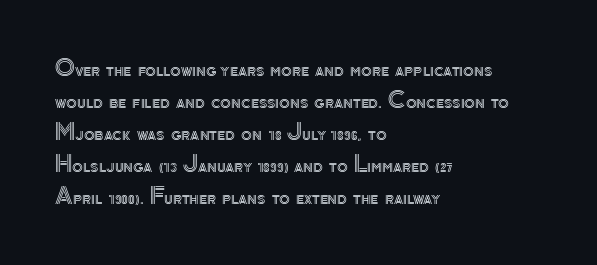
{"italic": "no", "underline": "no", "align": "left", "line_spacing": "normal", "line_spacing_ratio": 1.45, "letter_spacing": "normal", "letter_spacing_em": 0.0, "glyph_px": 22}
